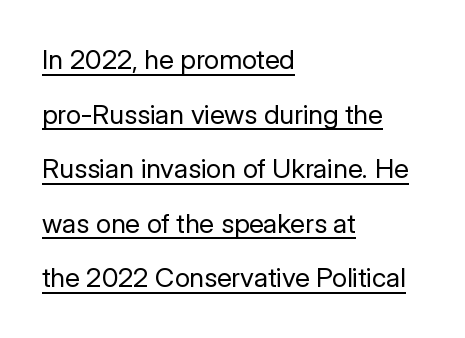
Q: Is the text bold? A: No.
Q: Is the text italic (slanted)? A: No, it is upright.
Q: Is the text underlined? A: Yes.
Q: How is the paragraph aligned? A: Left-aligned.
Q: Is the spacing between letters normal or unusually wide? A: Normal.
Q: Is the spacing between lines tight, normal or loose? A: Loose.
